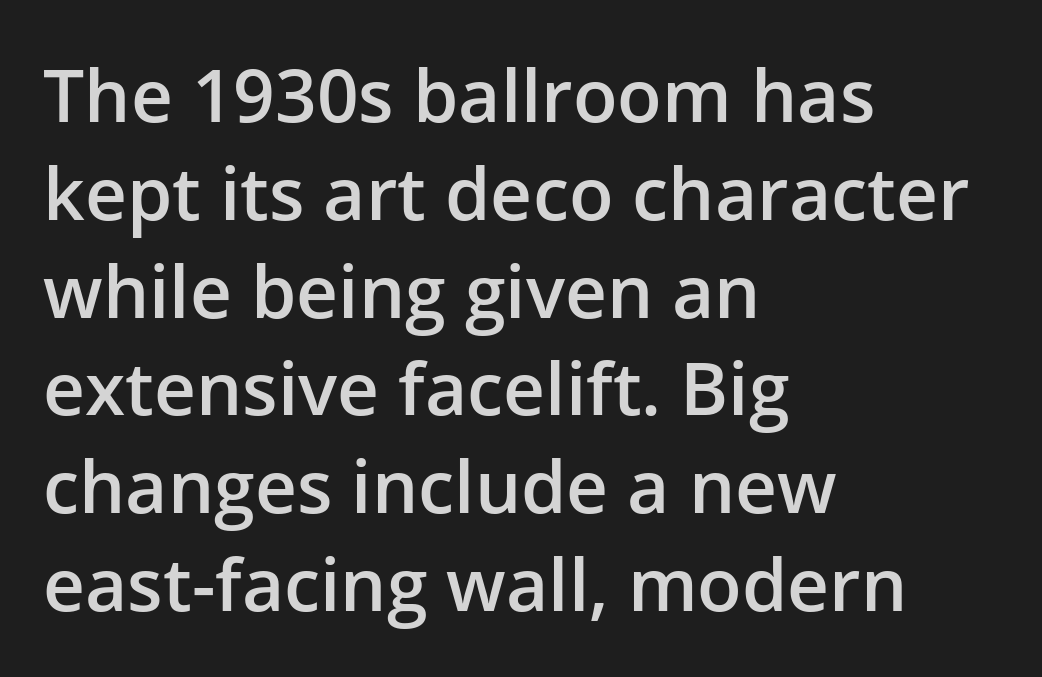
Q: Is the text bold? A: Semi-bold.
Q: Is the text italic (slanted)? A: No, it is upright.
Q: Is the typeface a serif or a sans-serif typeface? A: Sans-serif.
Q: Is the text underlined? A: No.
Q: How is the paragraph aligned? A: Left-aligned.
Q: Is the spacing between letters normal or unusually wide? A: Normal.
Q: Is the spacing between lines tight, normal or loose? A: Normal.
Q: Width (condensed, normal, or wide)? A: Normal.
Q: Stroke contrast? A: Low.
Q: x-height? A: Medium.
Q: Monospaced? A: No.
